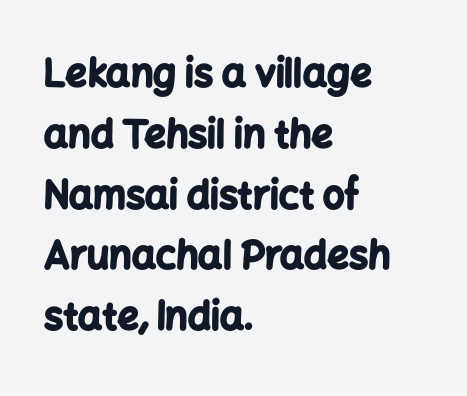
{"serif": "no", "italic": "no", "bold": "yes", "weight": "bold", "width": "normal", "stroke_contrast": "low", "x_height": "medium", "monospaced": "no", "underline": "no", "align": "left", "line_spacing": "normal", "line_spacing_ratio": 1.6, "letter_spacing": "normal", "letter_spacing_em": 0.0, "glyph_px": 38}
